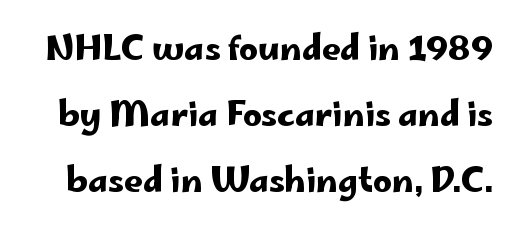
{"serif": "no", "italic": "no", "width": "wide", "stroke_contrast": "low", "x_height": "small", "monospaced": "no", "underline": "no", "line_spacing": "loose", "line_spacing_ratio": 2.0, "letter_spacing": "normal", "letter_spacing_em": 0.0, "glyph_px": 33}
